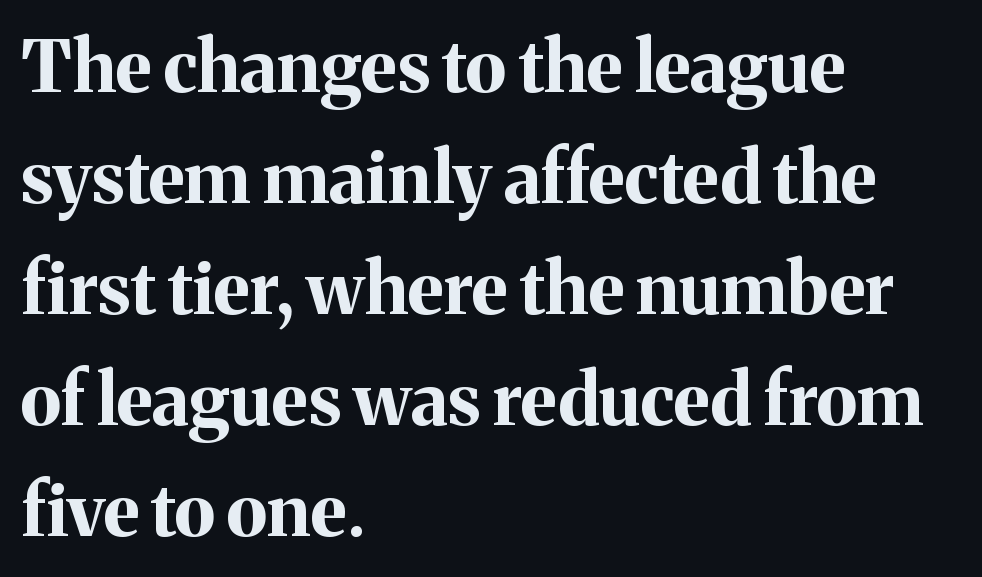
Q: Is the text bold? A: Yes.
Q: Is the text italic (slanted)? A: No, it is upright.
Q: Is the typeface a serif or a sans-serif typeface? A: Serif.
Q: Is the text underlined? A: No.
Q: How is the paragraph aligned? A: Left-aligned.
Q: Is the spacing between letters normal or unusually wide? A: Normal.
Q: Is the spacing between lines tight, normal or loose? A: Normal.
Q: Width (condensed, normal, or wide)? A: Normal.
Q: Stroke contrast? A: Medium.
Q: x-height? A: Medium.
Q: Monospaced? A: No.
